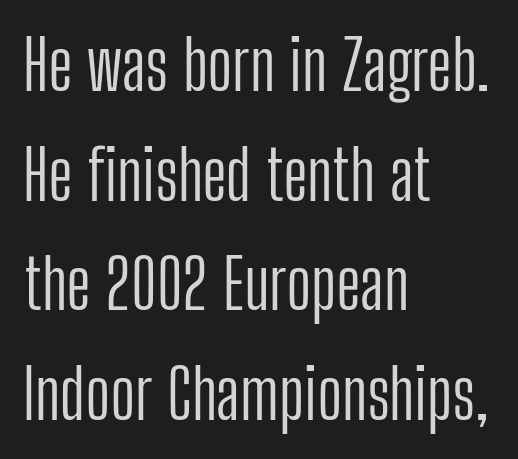
What stands out about the letter spacing? Nothing — it is the standard amount. Compared with a typical body face, this is equally light or lighter still. The space beneath each line is pristine and unruled. Spacing verdict: proportional, widths tailored to each character.
